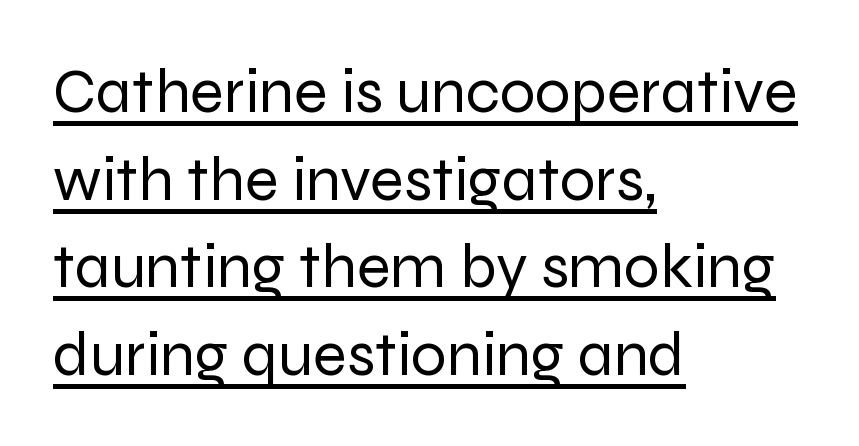
Q: Is the text bold? A: No.
Q: Is the text italic (slanted)? A: No, it is upright.
Q: Is the typeface a serif or a sans-serif typeface? A: Sans-serif.
Q: Is the text underlined? A: Yes.
Q: How is the paragraph aligned? A: Left-aligned.
Q: Is the spacing between letters normal or unusually wide? A: Normal.
Q: Is the spacing between lines tight, normal or loose? A: Normal.
Q: Width (condensed, normal, or wide)? A: Normal.
Q: Stroke contrast? A: Low.
Q: x-height? A: Medium.
Q: Monospaced? A: No.
